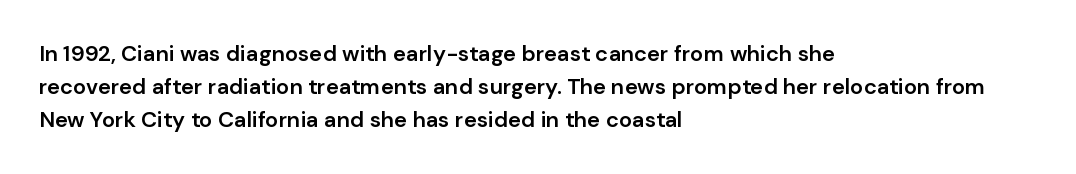
{"italic": "no", "bold": "semi", "underline": "no", "align": "left", "line_spacing": "normal", "line_spacing_ratio": 1.51, "letter_spacing": "normal", "letter_spacing_em": 0.0, "glyph_px": 22}
